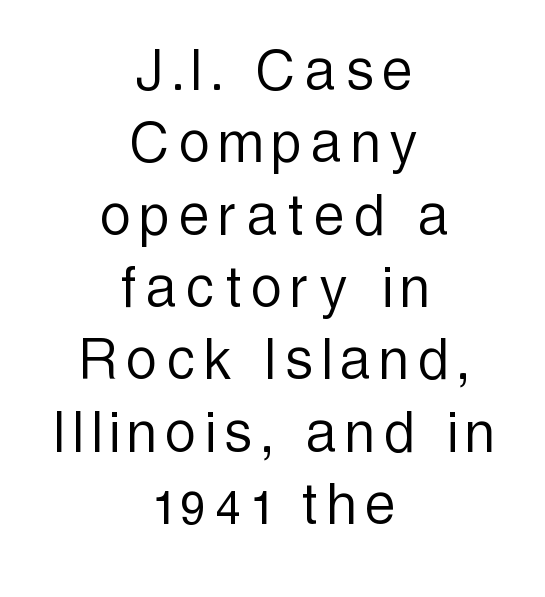
Q: Is the text bold? A: No.
Q: Is the text italic (slanted)? A: No, it is upright.
Q: Is the typeface a serif or a sans-serif typeface? A: Sans-serif.
Q: Is the text underlined? A: No.
Q: How is the paragraph aligned? A: Centered.
Q: Is the spacing between lines tight, normal or loose? A: Tight.
Q: Width (condensed, normal, or wide)? A: Condensed.
Q: x-height? A: Medium.
Q: Monospaced? A: No.
